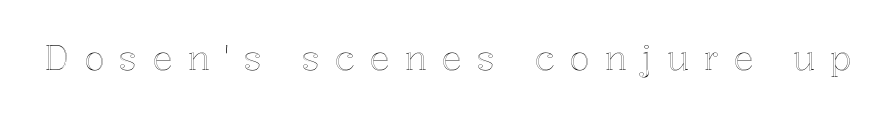
Q: Is the text italic (slanted)? A: No, it is upright.
Q: Is the text underlined? A: No.
Q: Is the spacing between letters normal or unusually wide? A: Unusually wide.
Q: Width (condensed, normal, or wide)? A: Normal.
Q: x-height? A: Medium.
Q: Monospaced? A: No.
